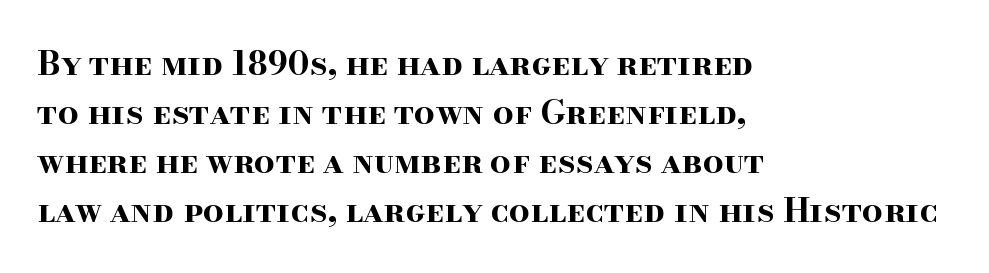
Q: Is the text bold? A: Yes.
Q: Is the text italic (slanted)? A: No, it is upright.
Q: Is the typeface a serif or a sans-serif typeface? A: Serif.
Q: Is the text underlined? A: No.
Q: How is the paragraph aligned? A: Left-aligned.
Q: Is the spacing between letters normal or unusually wide? A: Normal.
Q: Is the spacing between lines tight, normal or loose? A: Normal.
Q: Width (condensed, normal, or wide)? A: Wide.
Q: Stroke contrast? A: High.
Q: x-height? A: Small.
Q: Monospaced? A: No.
